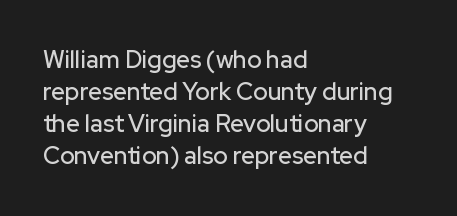
Just letters on the line, the space beneath them empty. Honestly, the row spacing looks completely unremarkable. No italicization has been applied; the sample stays upright. Teacher's note: observe the even left margin — that is flush-left alignment. Glyph-to-glyph distance matches everyday printed text.
